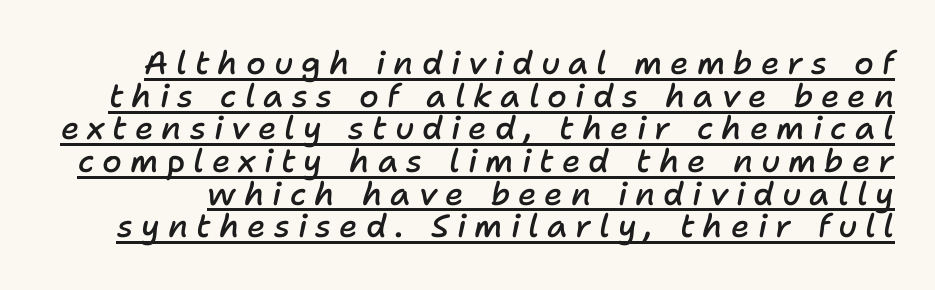
The image shows 32 px semibold type, italic (leaning right); set tight line spacing (1.02x), unusually wide letter spacing (+0.25 em), underlined; low stroke contrast and a medium x-height.
